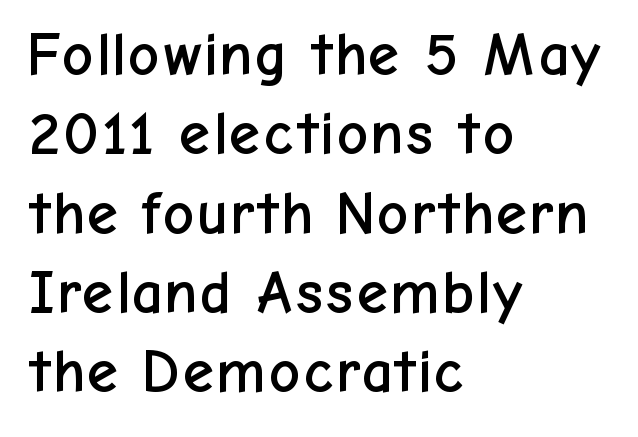
Q: Is the text italic (slanted)? A: No, it is upright.
Q: Is the typeface a serif or a sans-serif typeface? A: Sans-serif.
Q: Is the text underlined? A: No.
Q: How is the paragraph aligned? A: Left-aligned.
Q: Is the spacing between letters normal or unusually wide? A: Normal.
Q: Is the spacing between lines tight, normal or loose? A: Normal.
Q: Width (condensed, normal, or wide)? A: Normal.
Q: Stroke contrast? A: Low.
Q: x-height? A: Medium.
Q: Monospaced? A: No.
